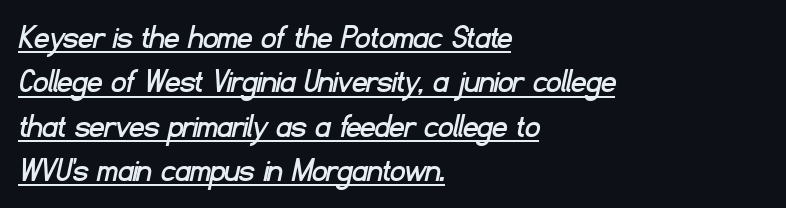
{"serif": "no", "width": "normal", "stroke_contrast": "low", "x_height": "small", "monospaced": "no", "underline": "yes", "align": "left", "line_spacing_ratio": 1.23, "letter_spacing": "normal", "letter_spacing_em": 0.0, "glyph_px": 36}
